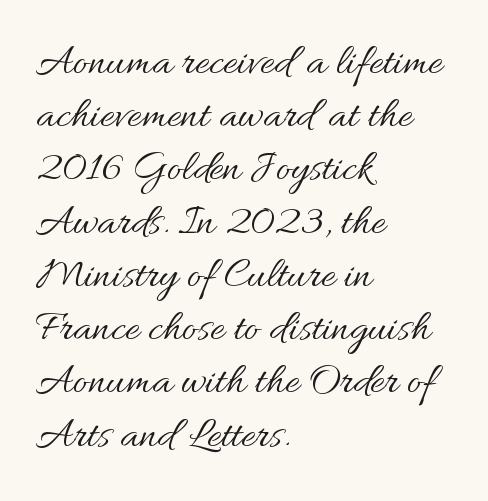
{"bold": "no", "weight": "regular", "width": "normal", "stroke_contrast": "medium", "x_height": "small", "monospaced": "no", "underline": "no", "align": "left", "line_spacing_ratio": 1.21, "letter_spacing": "normal", "letter_spacing_em": 0.0, "glyph_px": 44}
